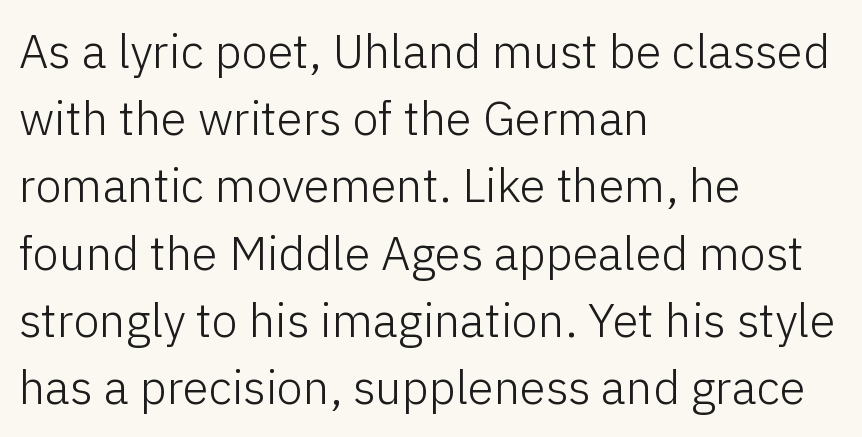
The characters are drawn with everyday or finer stroke widths. The rendering keeps characters at their native spacing. Horizontal bands of white between lines are of average thickness. Is this a fixed-width face? No — the glyphs have proportional, varying widths. All the whitespace from short lines collects on the right.
